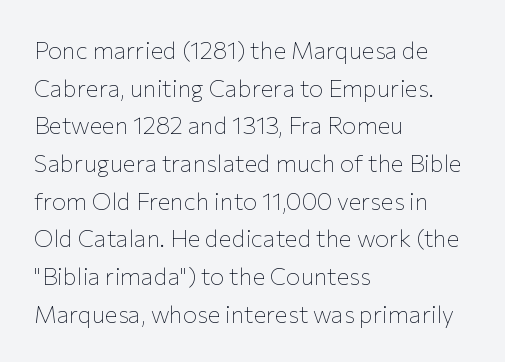
The setting favours the left margin, as ordinary paragraphs usually do. The face looks like a standard text weight, possibly lighter. Each row of text sits above clean, open space. Posture: straight, roman, zero tilt.
